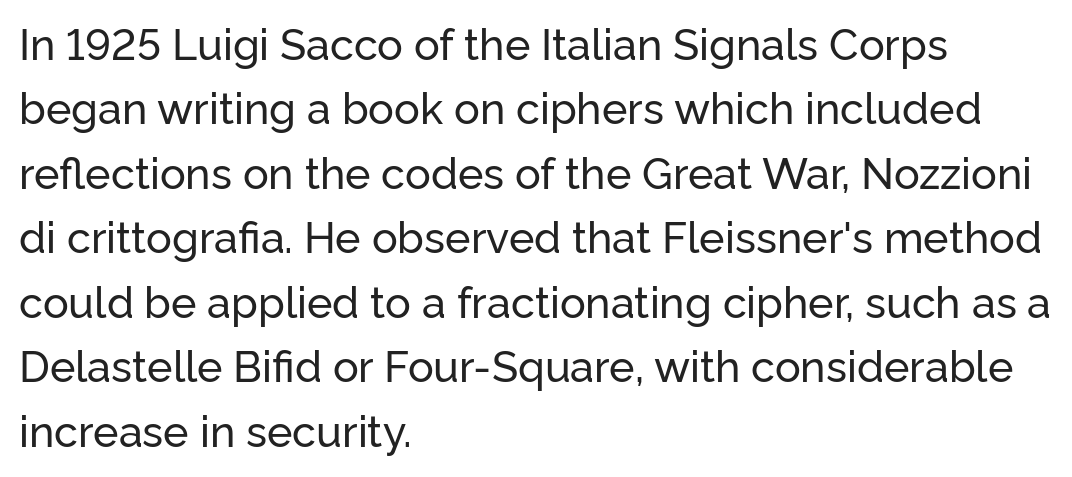
{"serif": "no", "italic": "no", "width": "normal", "stroke_contrast": "low", "x_height": "medium", "monospaced": "no", "underline": "no", "align": "left", "line_spacing": "normal", "line_spacing_ratio": 1.5, "letter_spacing": "normal", "letter_spacing_em": 0.0, "glyph_px": 43}
